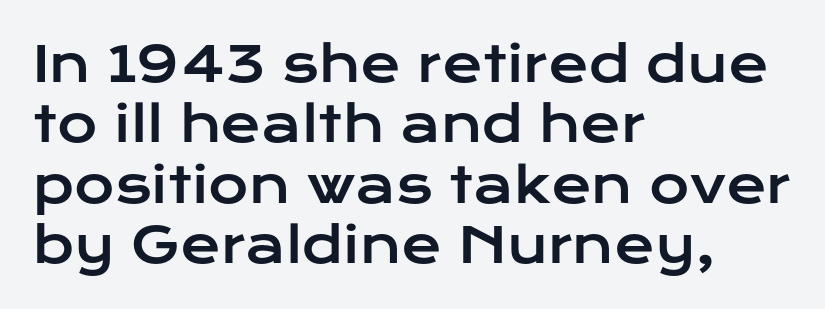
Which margin do the lines hug? The left one — the right edge is uneven. Varying glyph widths throughout — classic text-font behaviour. How are the letters spaced? Ordinarily, with no added tracking. A sans-serif font was chosen for this passage. The gap between lines stays unmarked. The letters stand upright; this is a roman face.
